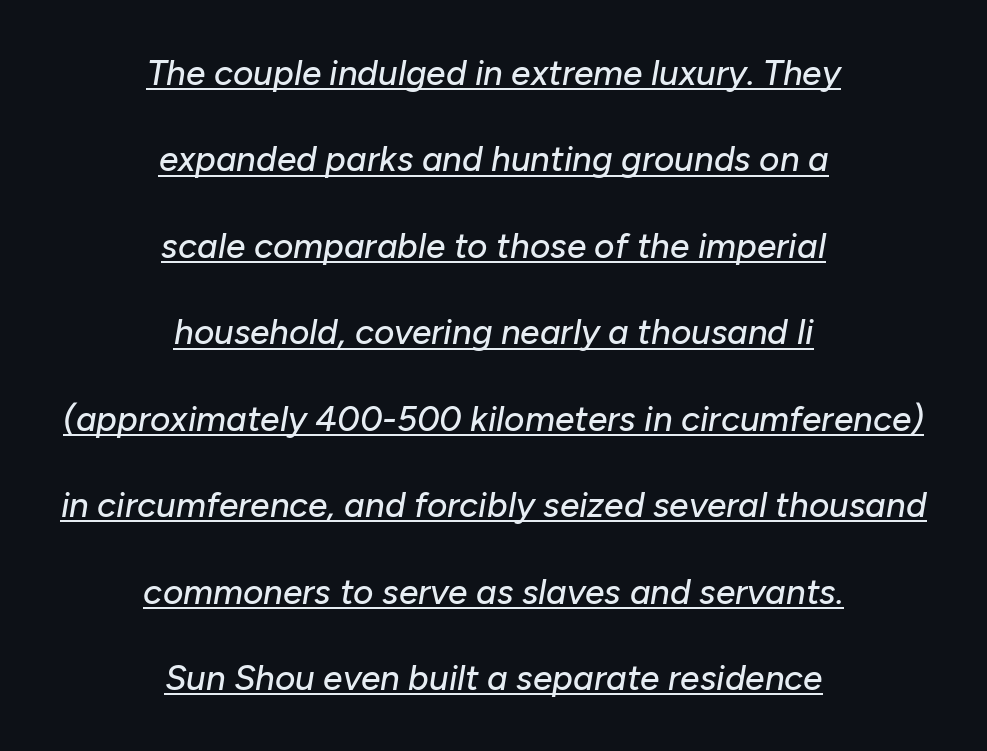
Does the leading feel generous? Absolutely, it's lavish. These lines were composed using italics. Here the glyphs are tracked normally, forming tight word shapes. The sample's only ornament is a line tracing under the words. These lines stack symmetrically, like a column narrowing and widening about its center.
